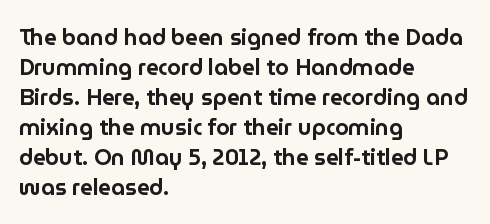
Q: Is the text italic (slanted)? A: No, it is upright.
Q: Is the text underlined? A: No.
Q: How is the paragraph aligned? A: Left-aligned.
Q: Is the spacing between letters normal or unusually wide? A: Normal.
Q: Is the spacing between lines tight, normal or loose? A: Normal.
